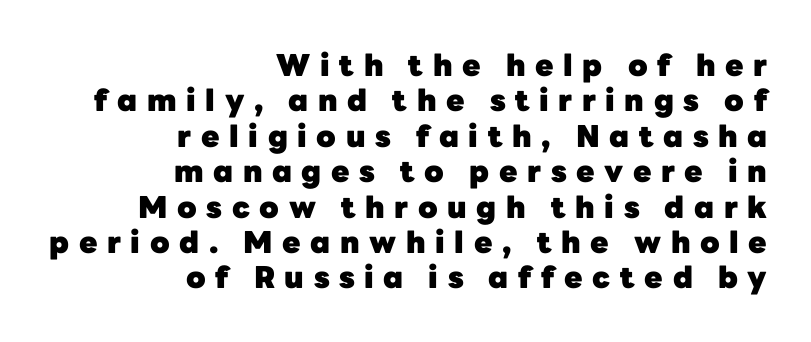
Q: Is the text bold? A: Yes.
Q: Is the text italic (slanted)? A: No, it is upright.
Q: Is the typeface a serif or a sans-serif typeface? A: Sans-serif.
Q: Is the text underlined? A: No.
Q: How is the paragraph aligned? A: Right-aligned.
Q: Is the spacing between letters normal or unusually wide? A: Unusually wide.
Q: Width (condensed, normal, or wide)? A: Normal.
Q: Stroke contrast? A: Low.
Q: x-height? A: Medium.
Q: Monospaced? A: No.
